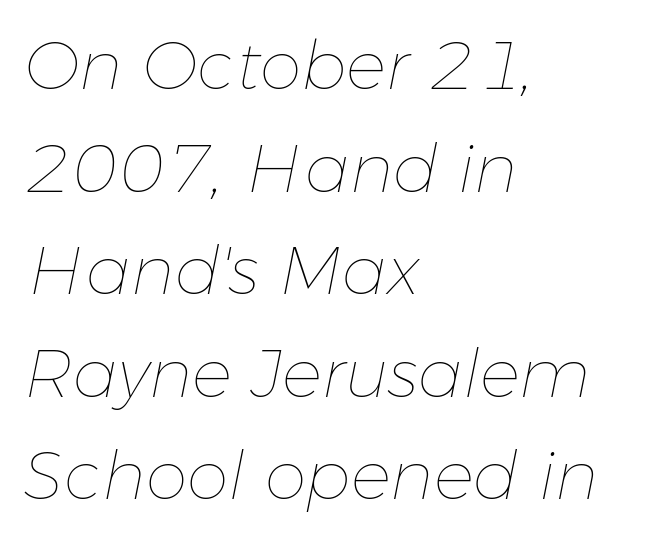
Q: Is the text bold? A: No.
Q: Is the text italic (slanted)? A: Yes, it leans right by about 11 degrees.
Q: Is the text underlined? A: No.
Q: How is the paragraph aligned? A: Left-aligned.
Q: Is the spacing between letters normal or unusually wide? A: Normal.
Q: Is the spacing between lines tight, normal or loose? A: Normal.
Q: Width (condensed, normal, or wide)? A: Normal.
Q: Stroke contrast? A: Low.
Q: x-height? A: Medium.
Q: Monospaced? A: No.
